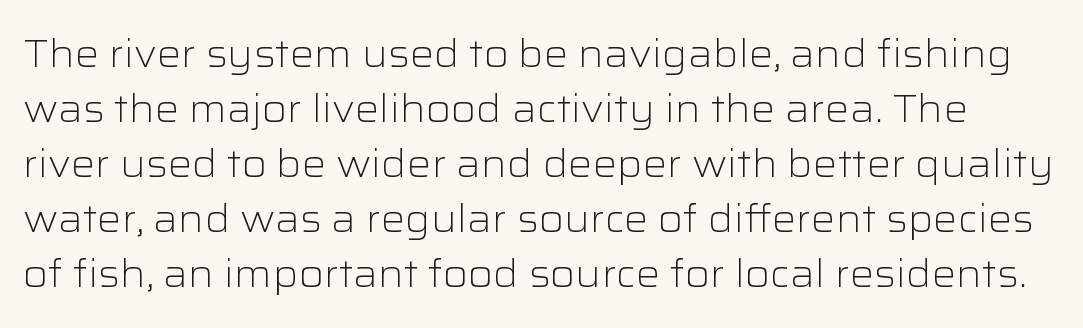
The letterforms sit shoulder to shoulder at normal distance. Characters remain perfectly vertical along every line. Note the varied advance widths — an 'i' is clearly narrower than an 'm'. Stroke thickness stays within the range of a standard reading face or lighter.
